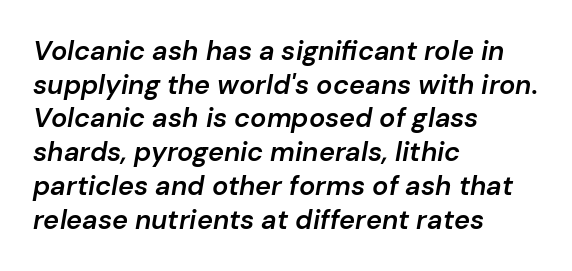
Q: Is the text bold? A: Semi-bold.
Q: Is the text italic (slanted)? A: Yes, it leans right by about 10 degrees.
Q: Is the text underlined? A: No.
Q: How is the paragraph aligned? A: Left-aligned.
Q: Is the spacing between letters normal or unusually wide? A: Normal.
Q: Is the spacing between lines tight, normal or loose? A: Normal.
